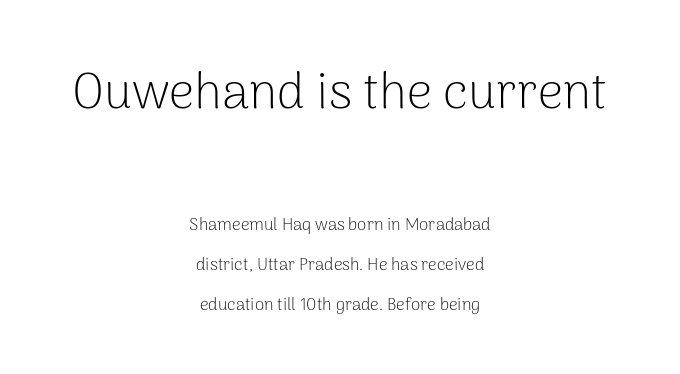
{"serif": "no", "italic": "no", "bold": "no", "weight": "light", "width": "normal", "stroke_contrast": "low", "x_height": "medium", "monospaced": "no", "underline": "no", "align": "center", "line_spacing": "loose", "line_spacing_ratio": 2.34, "letter_spacing": "normal", "letter_spacing_em": 0.0, "larger_block": "first", "size_ratio": 2.94, "glyph_px": 50}
